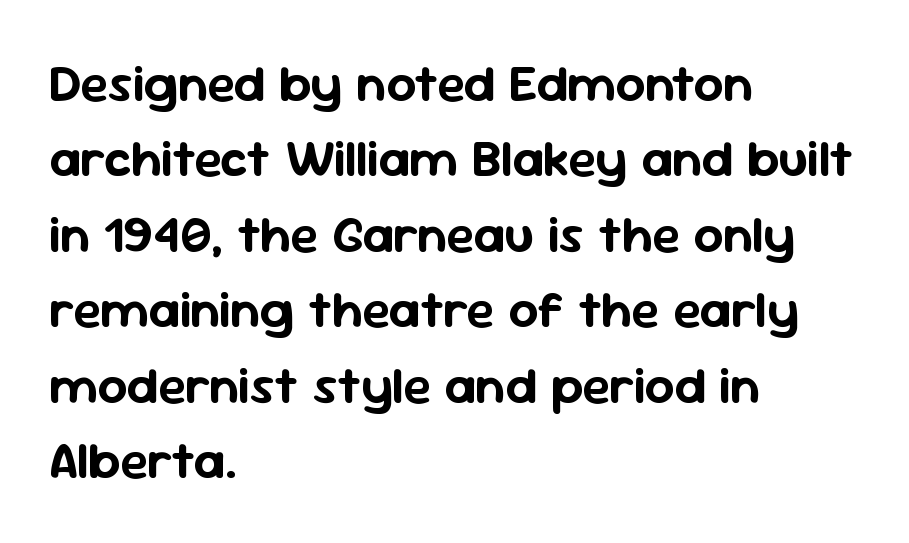
The image shows 52 px sans-serif type, upright; set left-aligned, normal line spacing (1.45x), normal letter spacing, not underlined; low stroke contrast and a medium x-height.
